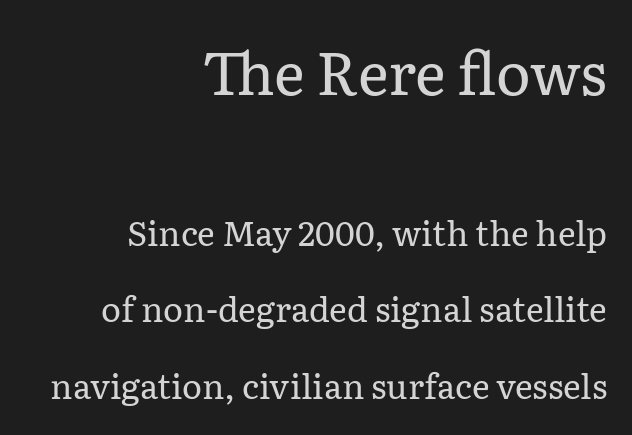
Q: Is the text bold? A: No.
Q: Is the text italic (slanted)? A: No, it is upright.
Q: Is the typeface a serif or a sans-serif typeface? A: Serif.
Q: Is the text underlined? A: No.
Q: How is the paragraph aligned? A: Right-aligned.
Q: Is the spacing between letters normal or unusually wide? A: Normal.
Q: Is the spacing between lines tight, normal or loose? A: Loose.
Q: Which block of text is set in a larger size, the first (top) or the second (bottom)? A: The first (top) one.
Q: Width (condensed, normal, or wide)? A: Normal.
Q: Stroke contrast? A: Low.
Q: x-height? A: Medium.
Q: Monospaced? A: No.
